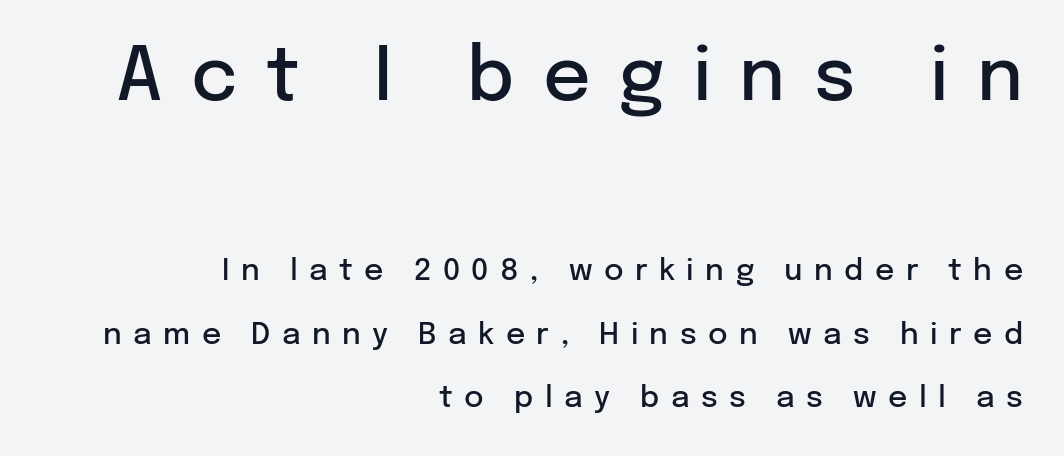
{"serif": "no", "italic": "no", "bold": "semi", "weight": "semibold", "width": "normal", "stroke_contrast": "low", "x_height": "medium", "monospaced": "no", "underline": "no", "align": "right", "line_spacing": "loose", "line_spacing_ratio": 2.11, "letter_spacing": "wide", "letter_spacing_em": 0.38, "larger_block": "first", "size_ratio": 2.47, "glyph_px": 74}
